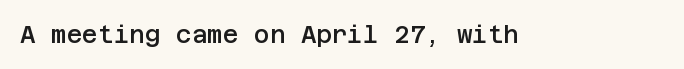
Quick note: underline off. Rendered with straight, roman letterforms. Each word holds together tightly as a unit, with standard inter-letter gaps. Slightly chunky letters — semibold, I'd say, not full bold.
